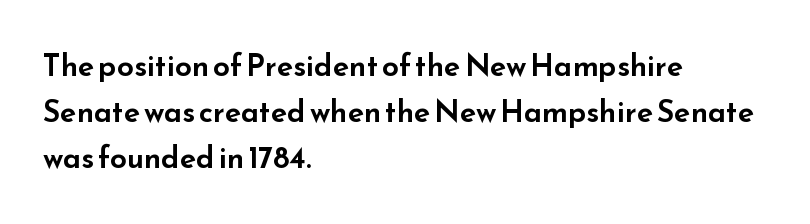
Line beginnings align vertically; line endings do not. To sum up the face: it is a sans, with no serifs. Here the glyphs are tracked normally, forming tight word shapes. Regarding leading, the lines here are spaced in the standard way. Proportional: the letters do not fall into vertical columns.
